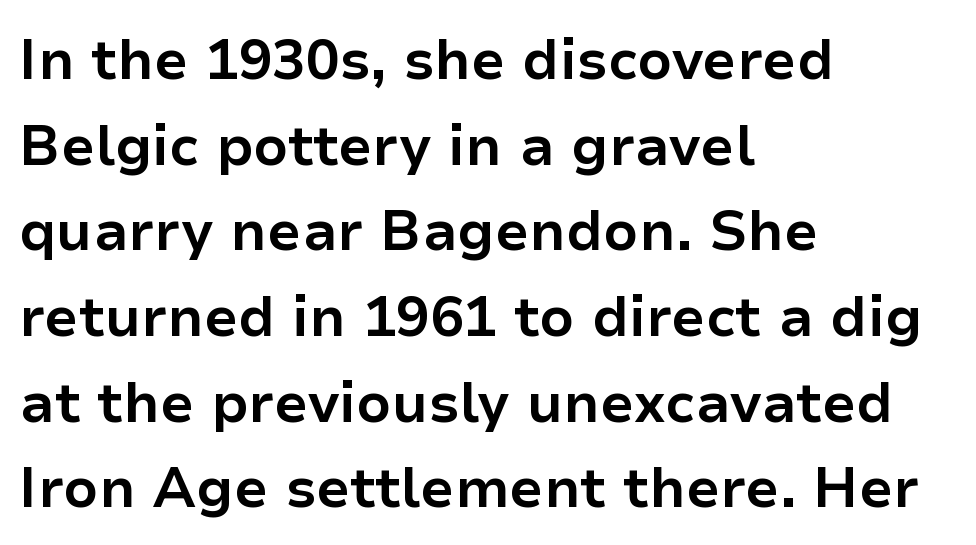
The letters stand straight up with perfectly vertical stems. The letters advance in unequal steps, a hallmark of proportional type. Type style note: lacks serifs. Between one letter and the next there's only the usual sliver of space.
